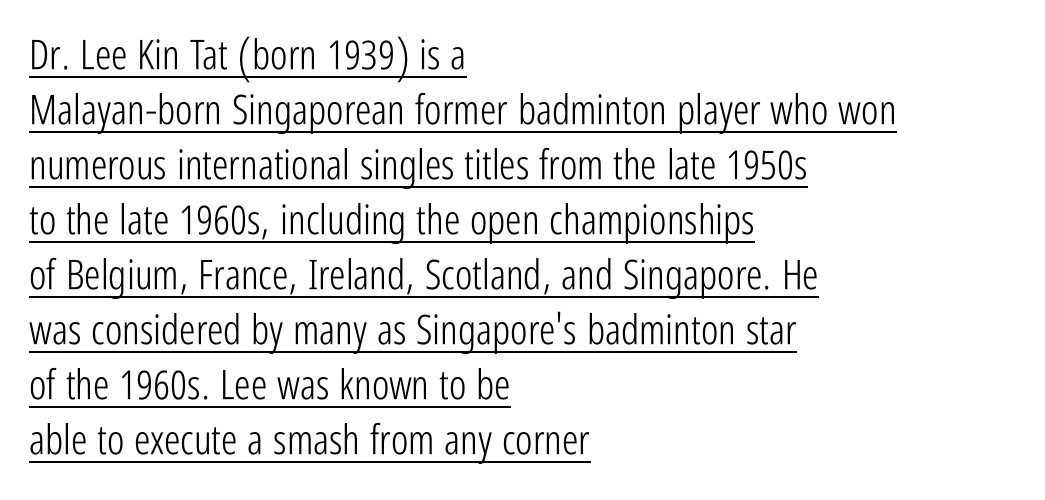
Q: Is the text bold? A: No.
Q: Is the text italic (slanted)? A: No, it is upright.
Q: Is the typeface a serif or a sans-serif typeface? A: Sans-serif.
Q: Is the text underlined? A: Yes.
Q: How is the paragraph aligned? A: Left-aligned.
Q: Is the spacing between letters normal or unusually wide? A: Normal.
Q: Is the spacing between lines tight, normal or loose? A: Normal.
Q: Width (condensed, normal, or wide)? A: Condensed.
Q: Stroke contrast? A: Low.
Q: x-height? A: Medium.
Q: Monospaced? A: No.
